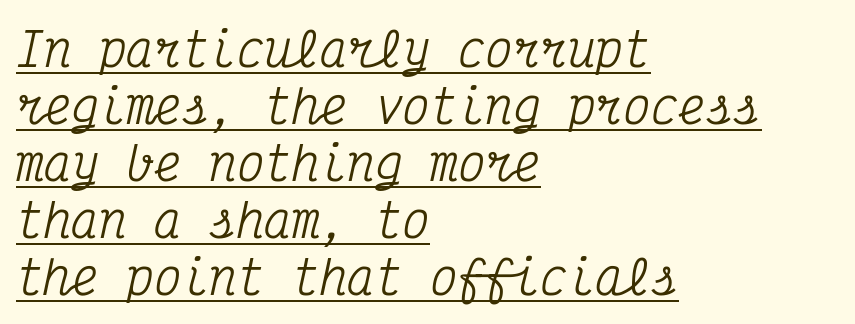
{"serif": "yes", "italic": "yes", "lean": "right", "slant_degrees": 12, "width": "condensed", "stroke_contrast": "medium", "x_height": "medium", "monospaced": "yes", "underline": "yes", "align": "left", "line_spacing_ratio": 1.24, "letter_spacing": "normal", "letter_spacing_em": 0.0, "glyph_px": 46}
